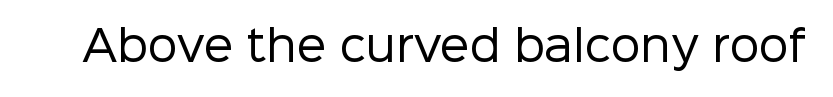
The image shows 42 px regular-weight sans-serif type, upright; set normal letter spacing, not underlined; low stroke contrast and a medium x-height.
